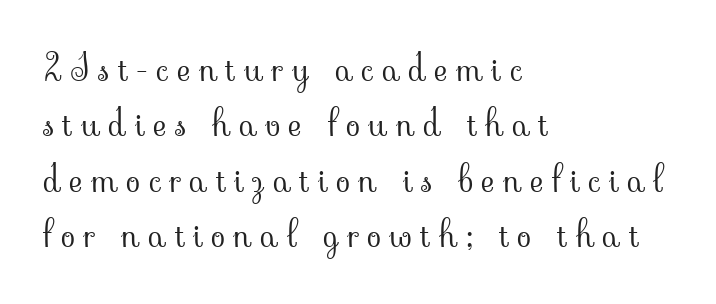
Q: Is the text bold? A: No.
Q: Is the text italic (slanted)? A: No, it is upright.
Q: Is the typeface a serif or a sans-serif typeface? A: Serif.
Q: Is the text underlined? A: No.
Q: How is the paragraph aligned? A: Left-aligned.
Q: Is the spacing between letters normal or unusually wide? A: Unusually wide.
Q: Is the spacing between lines tight, normal or loose? A: Normal.
Q: Width (condensed, normal, or wide)? A: Normal.
Q: Stroke contrast? A: Low.
Q: x-height? A: Small.
Q: Monospaced? A: No.
